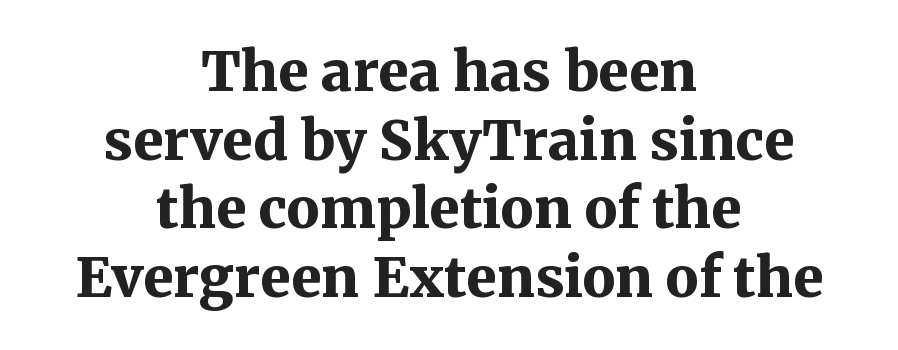
{"serif": "yes", "italic": "no", "bold": "yes", "weight": "bold", "width": "normal", "stroke_contrast": "medium", "x_height": "medium", "monospaced": "no", "underline": "no", "align": "center", "line_spacing": "normal", "line_spacing_ratio": 1.25, "letter_spacing": "normal", "letter_spacing_em": 0.0, "glyph_px": 55}
